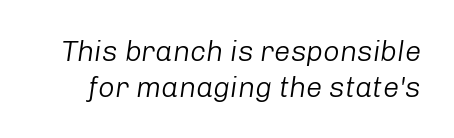
The image shows 29 px light type, italic (leaning right); set line spacing 1.24x, normal letter spacing, not underlined; low stroke contrast and a medium x-height.
